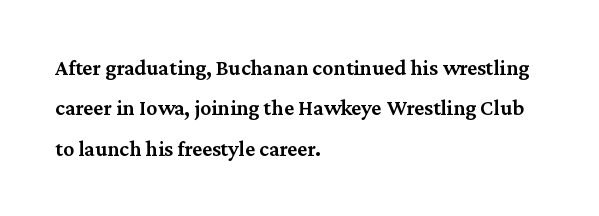
Q: Is the text bold? A: Semi-bold.
Q: Is the text italic (slanted)? A: No, it is upright.
Q: Is the text underlined? A: No.
Q: How is the paragraph aligned? A: Left-aligned.
Q: Is the spacing between letters normal or unusually wide? A: Normal.
